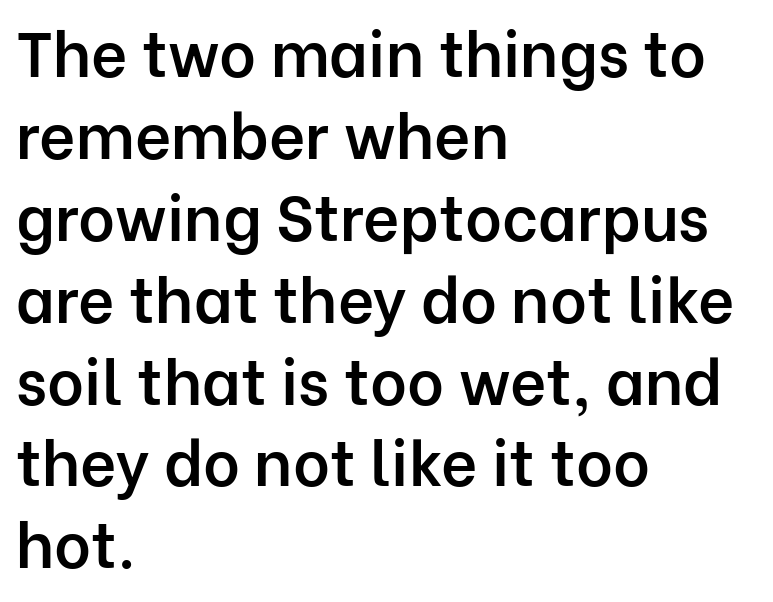
The image shows 63 px semibold sans-serif type, upright; set left-aligned, normal line spacing (1.3x), normal letter spacing, not underlined; low stroke contrast and a medium x-height.
